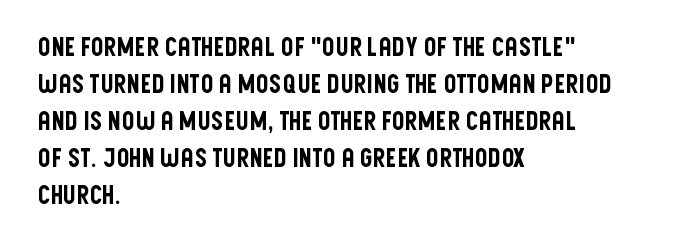
The image shows 25 px text type, upright; set left-aligned, normal line spacing (1.48x), normal letter spacing, not underlined.
